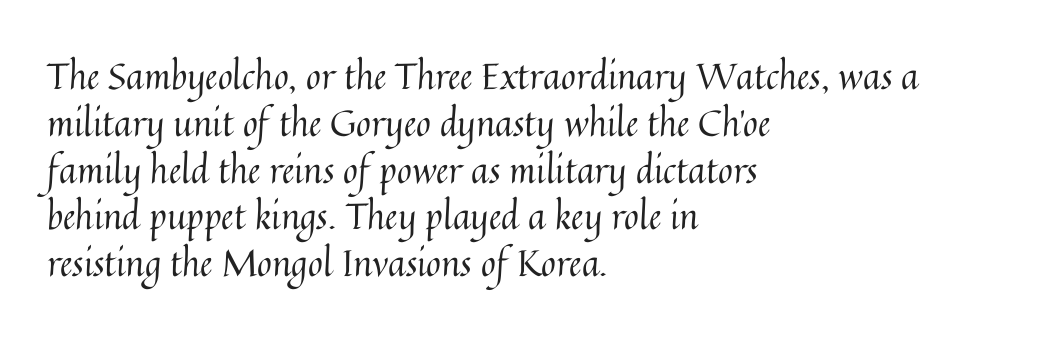
{"bold": "no", "weight": "regular", "width": "normal", "stroke_contrast": "medium", "x_height": "medium", "monospaced": "no", "underline": "no", "align": "left", "line_spacing": "normal", "line_spacing_ratio": 1.3, "letter_spacing": "normal", "letter_spacing_em": 0.0, "glyph_px": 36}
